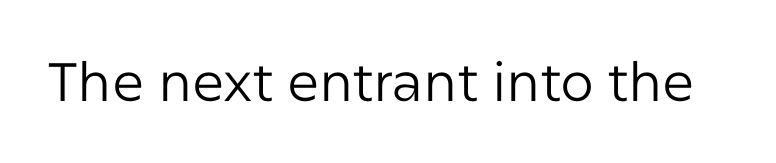
Q: Is the text bold? A: No.
Q: Is the text italic (slanted)? A: No, it is upright.
Q: Is the typeface a serif or a sans-serif typeface? A: Sans-serif.
Q: Is the text underlined? A: No.
Q: Is the spacing between letters normal or unusually wide? A: Normal.
Q: Width (condensed, normal, or wide)? A: Normal.
Q: Stroke contrast? A: Low.
Q: x-height? A: Medium.
Q: Monospaced? A: No.
